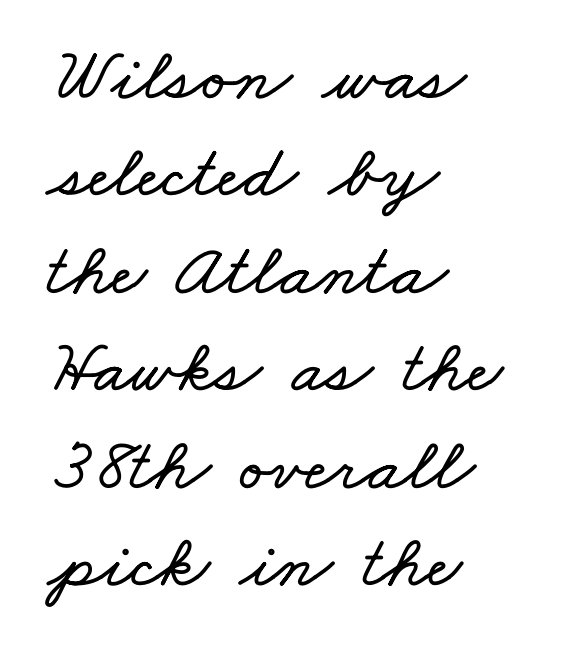
The image shows 75 px wide type; set left-aligned, normal line spacing (1.3x), normal letter spacing, not underlined; low stroke contrast and a small x-height.
